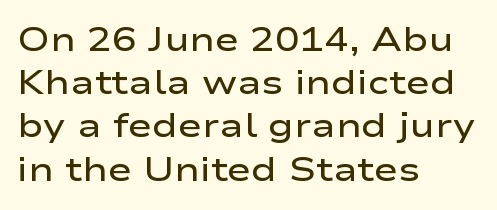
Q: Is the text bold? A: Semi-bold.
Q: Is the text italic (slanted)? A: No, it is upright.
Q: Is the typeface a serif or a sans-serif typeface? A: Sans-serif.
Q: Is the text underlined? A: No.
Q: How is the paragraph aligned? A: Left-aligned.
Q: Is the spacing between letters normal or unusually wide? A: Normal.
Q: Is the spacing between lines tight, normal or loose? A: Normal.
Q: Width (condensed, normal, or wide)? A: Wide.
Q: Stroke contrast? A: Low.
Q: x-height? A: Medium.
Q: Monospaced? A: No.
